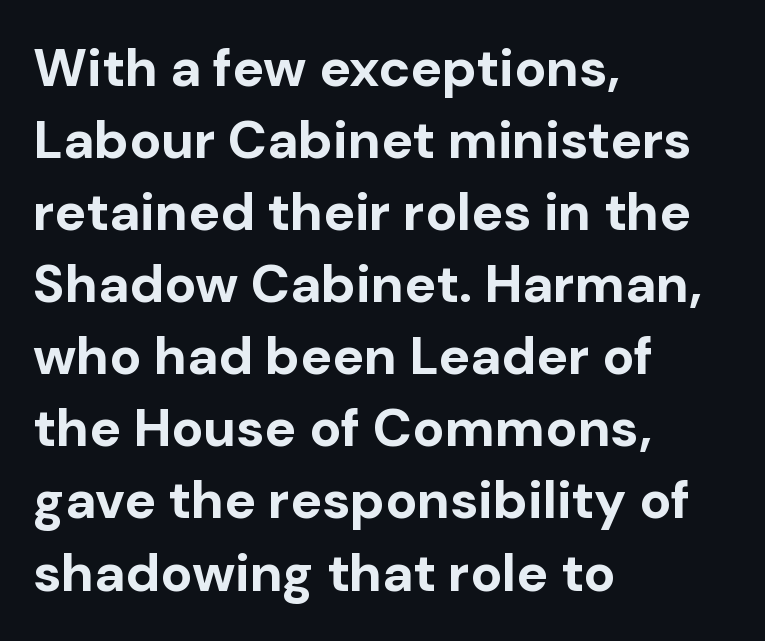
Q: Is the text bold? A: Yes.
Q: Is the text italic (slanted)? A: No, it is upright.
Q: Is the typeface a serif or a sans-serif typeface? A: Sans-serif.
Q: Is the text underlined? A: No.
Q: How is the paragraph aligned? A: Left-aligned.
Q: Is the spacing between letters normal or unusually wide? A: Normal.
Q: Is the spacing between lines tight, normal or loose? A: Normal.
Q: Width (condensed, normal, or wide)? A: Normal.
Q: Stroke contrast? A: Low.
Q: x-height? A: Medium.
Q: Monospaced? A: No.
